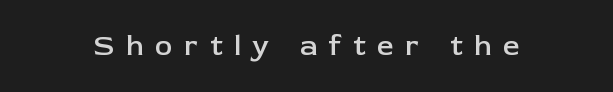
Q: Is the text bold? A: Semi-bold.
Q: Is the text italic (slanted)? A: No, it is upright.
Q: Is the typeface a serif or a sans-serif typeface? A: Sans-serif.
Q: Is the text underlined? A: No.
Q: Is the spacing between letters normal or unusually wide? A: Unusually wide.
Q: Width (condensed, normal, or wide)? A: Normal.
Q: Stroke contrast? A: Low.
Q: x-height? A: Medium.
Q: Monospaced? A: No.
